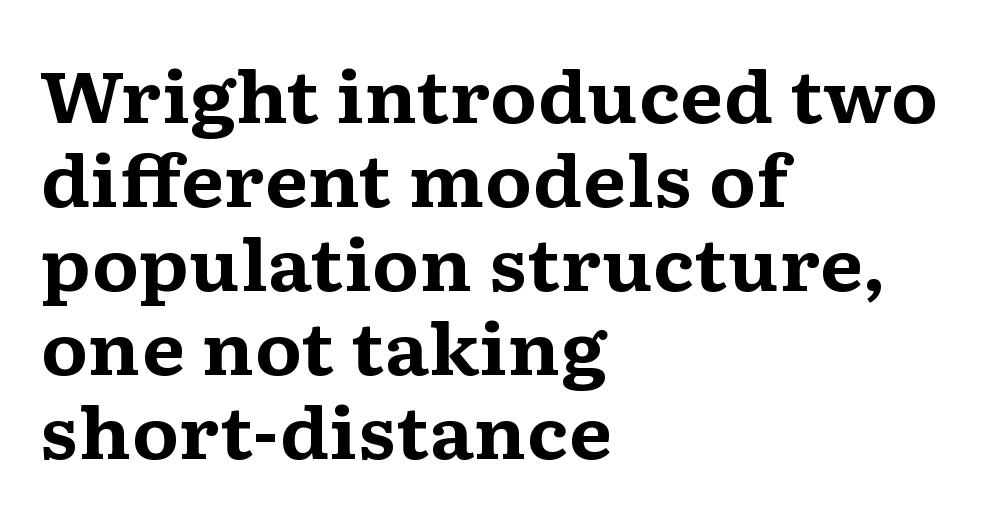
Q: Is the text bold? A: Yes.
Q: Is the text italic (slanted)? A: No, it is upright.
Q: Is the typeface a serif or a sans-serif typeface? A: Serif.
Q: Is the text underlined? A: No.
Q: How is the paragraph aligned? A: Left-aligned.
Q: Is the spacing between letters normal or unusually wide? A: Normal.
Q: Width (condensed, normal, or wide)? A: Wide.
Q: Stroke contrast? A: Medium.
Q: x-height? A: Medium.
Q: Monospaced? A: No.
